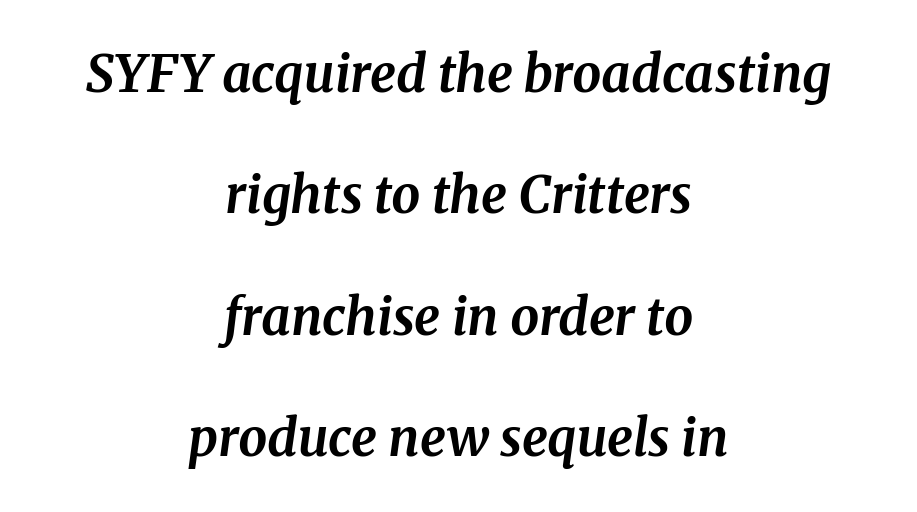
{"serif": "yes", "italic": "yes", "lean": "right", "slant_degrees": 8, "bold": "yes", "weight": "bold", "width": "normal", "stroke_contrast": "medium", "x_height": "medium", "monospaced": "no", "underline": "no", "align": "center", "line_spacing": "loose", "line_spacing_ratio": 2.38, "letter_spacing": "normal", "letter_spacing_em": 0.0, "glyph_px": 51}
